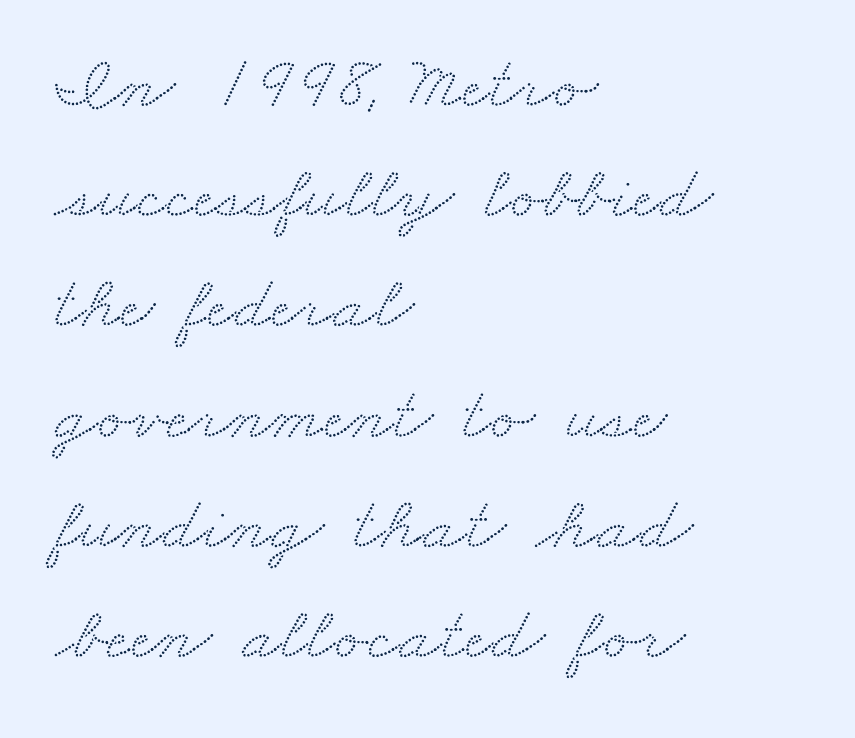
Are there feet on the stems? There are — it's a serif. If you measured baseline to baseline, you'd find a middling distance. The words here are not underlined. You could call the tracking neutral — neither tight nor loose. A typesetter would call this proportional, since set widths differ per character.
